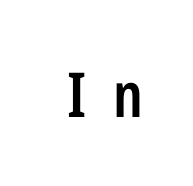
Q: Is the text bold? A: Semi-bold.
Q: Is the text italic (slanted)? A: No, it is upright.
Q: Is the typeface a serif or a sans-serif typeface? A: Sans-serif.
Q: Is the text underlined? A: No.
Q: Is the spacing between letters normal or unusually wide? A: Unusually wide.
Q: Width (condensed, normal, or wide)? A: Condensed.
Q: Stroke contrast? A: Low.
Q: x-height? A: Medium.
Q: Monospaced? A: No.
